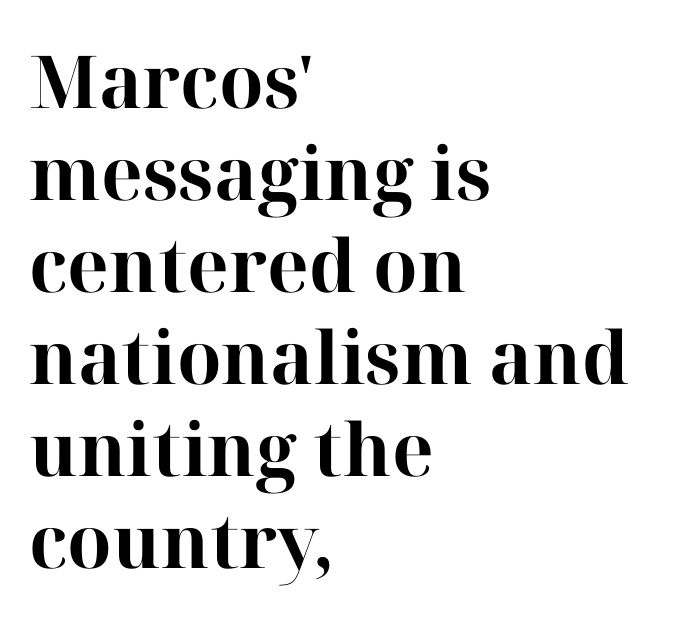
{"serif": "yes", "italic": "no", "bold": "yes", "weight": "bold", "width": "normal", "stroke_contrast": "high", "x_height": "medium", "monospaced": "no", "underline": "no", "align": "left", "line_spacing": "normal", "line_spacing_ratio": 1.26, "letter_spacing": "normal", "letter_spacing_em": 0.0, "glyph_px": 73}
